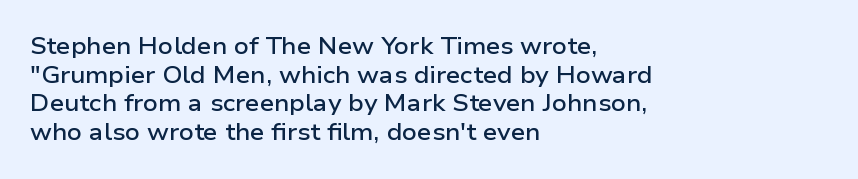
{"italic": "no", "bold": "semi", "underline": "no", "align": "left", "line_spacing_ratio": 1.24, "letter_spacing": "normal", "letter_spacing_em": 0.0, "glyph_px": 23}
